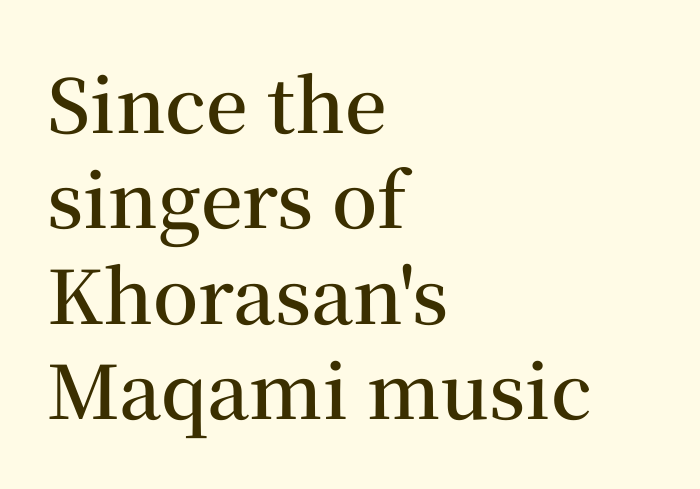
{"serif": "yes", "italic": "no", "bold": "semi", "weight": "semibold", "width": "normal", "stroke_contrast": "medium", "x_height": "medium", "monospaced": "no", "underline": "no", "align": "left", "line_spacing": "normal", "line_spacing_ratio": 1.29, "letter_spacing": "normal", "letter_spacing_em": 0.0, "glyph_px": 74}
